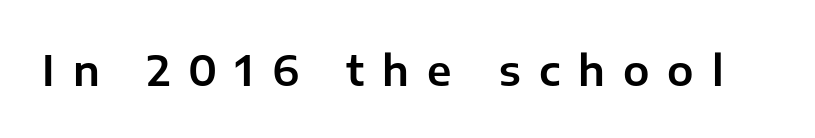
Q: Is the text italic (slanted)? A: No, it is upright.
Q: Is the typeface a serif or a sans-serif typeface? A: Sans-serif.
Q: Is the text underlined? A: No.
Q: Is the spacing between letters normal or unusually wide? A: Unusually wide.
Q: Width (condensed, normal, or wide)? A: Normal.
Q: Stroke contrast? A: Low.
Q: x-height? A: Medium.
Q: Monospaced? A: No.
